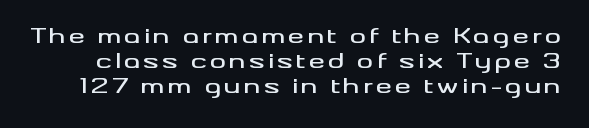
Q: Is the text italic (slanted)? A: No, it is upright.
Q: Is the text underlined? A: No.
Q: Is the spacing between lines tight, normal or loose? A: Normal.
